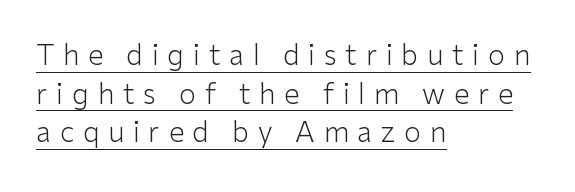
The image shows 28 px light sans-serif type, upright; set left-aligned, normal line spacing (1.38x), unusually wide letter spacing (+0.31 em), underlined; low stroke contrast and a medium x-height.
